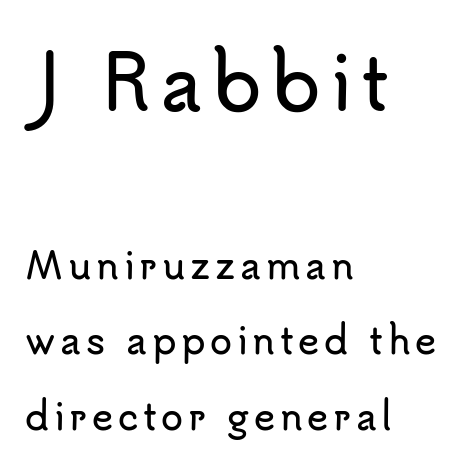
These lines are set flush left with a ragged right edge. Each letter's strokes conclude bluntly, with no projecting serifs. Reading down the column, the eye jumps a long way to each next line. The passage shown is typed in a proportional face where columns would drift. In terms of posture, this sample is upright. You get the large type first, then a drop to smaller type.
